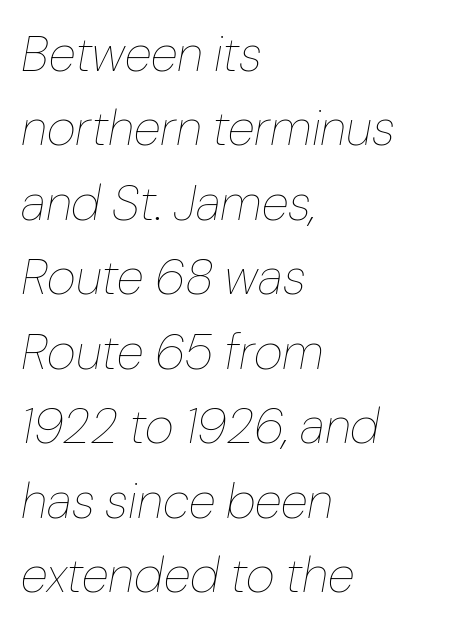
The image shows 50 px thin type, italic (leaning right); set left-aligned, normal line spacing (1.49x), normal letter spacing, not underlined; low stroke contrast and a medium x-height.
